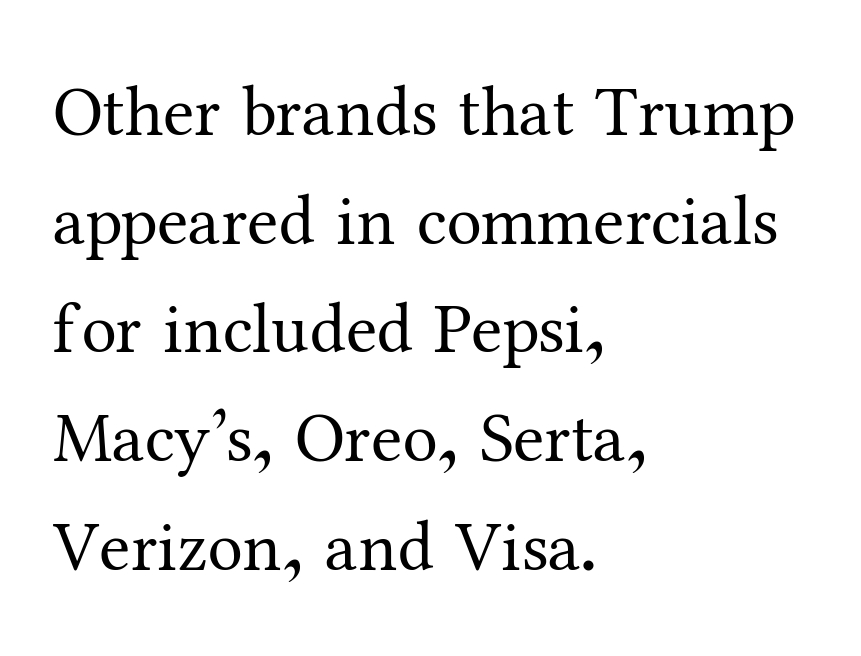
The image shows 71 px regular-weight serif type, upright; set left-aligned, normal line spacing (1.53x), normal letter spacing, not underlined; medium stroke contrast and a medium x-height.
